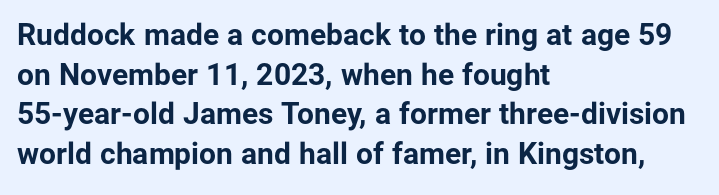
Plenty of ink on the page — the face is bold. The letters stand straight up with perfectly vertical stems. The letters carry no serifs — their stems end cleanly without finishing strokes. Is the letter spacing exaggerated? No — it looks like the ordinary default. Line spacing here is normal.
